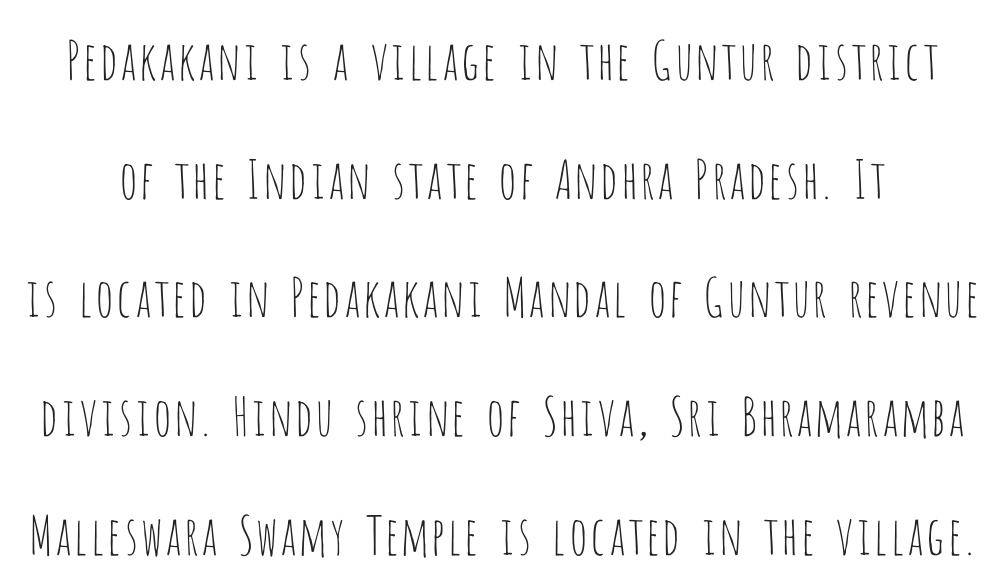
Q: Is the text bold? A: No.
Q: Is the text italic (slanted)? A: No, it is upright.
Q: Is the typeface a serif or a sans-serif typeface? A: Sans-serif.
Q: Is the text underlined? A: No.
Q: Is the spacing between letters normal or unusually wide? A: Normal.
Q: Is the spacing between lines tight, normal or loose? A: Loose.
Q: Width (condensed, normal, or wide)? A: Condensed.
Q: Stroke contrast? A: Low.
Q: x-height? A: Large.
Q: Monospaced? A: No.
